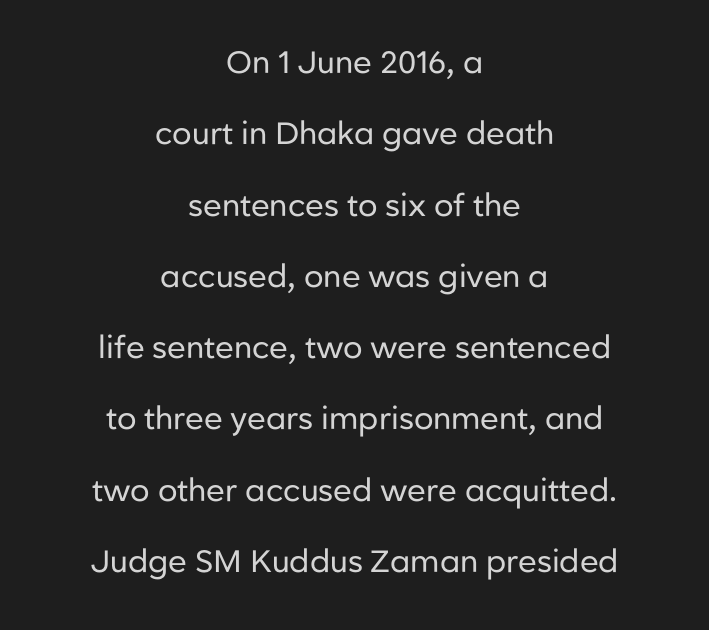
Q: Is the text bold? A: No.
Q: Is the text italic (slanted)? A: No, it is upright.
Q: Is the typeface a serif or a sans-serif typeface? A: Sans-serif.
Q: Is the text underlined? A: No.
Q: How is the paragraph aligned? A: Centered.
Q: Is the spacing between letters normal or unusually wide? A: Normal.
Q: Is the spacing between lines tight, normal or loose? A: Loose.
Q: Width (condensed, normal, or wide)? A: Normal.
Q: Stroke contrast? A: Low.
Q: x-height? A: Medium.
Q: Monospaced? A: No.
